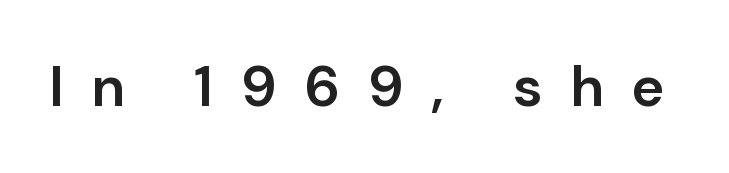
{"serif": "no", "italic": "no", "bold": "semi", "weight": "semibold", "width": "normal", "stroke_contrast": "low", "x_height": "medium", "monospaced": "no", "underline": "no", "letter_spacing": "wide", "letter_spacing_em": 0.48, "glyph_px": 57}
